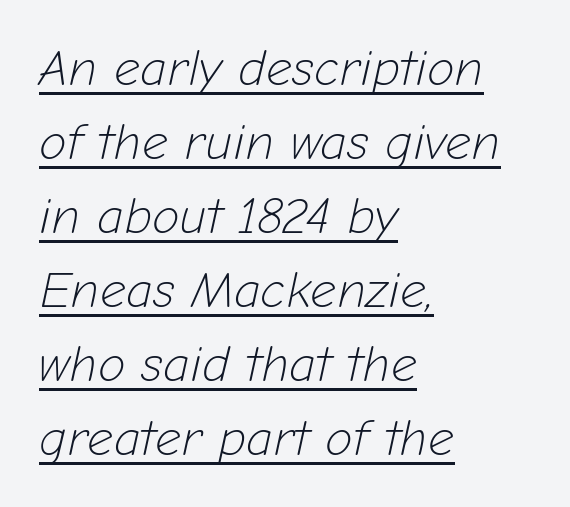
The image shows 51 px light type, italic (leaning right); set left-aligned, normal line spacing (1.45x), normal letter spacing, underlined; low stroke contrast and a medium x-height.
